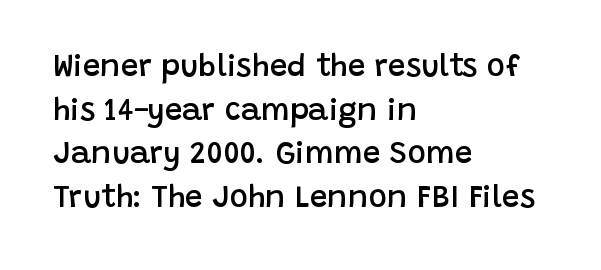
{"serif": "no", "italic": "no", "bold": "semi", "weight": "semibold", "width": "normal", "stroke_contrast": "low", "x_height": "large", "monospaced": "no", "underline": "no", "align": "left", "line_spacing": "normal", "line_spacing_ratio": 1.41, "letter_spacing": "normal", "letter_spacing_em": 0.0, "glyph_px": 31}
